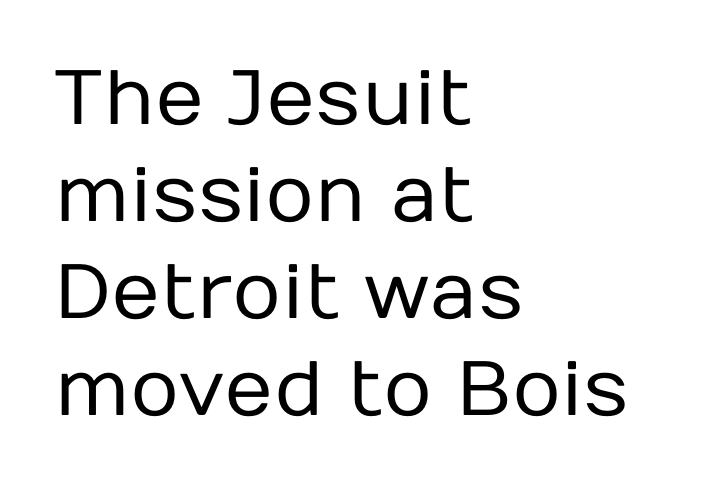
The image shows 77 px regular-weight sans-serif type, upright; set left-aligned, normal line spacing (1.26x), normal letter spacing, not underlined; low stroke contrast and a medium x-height.
